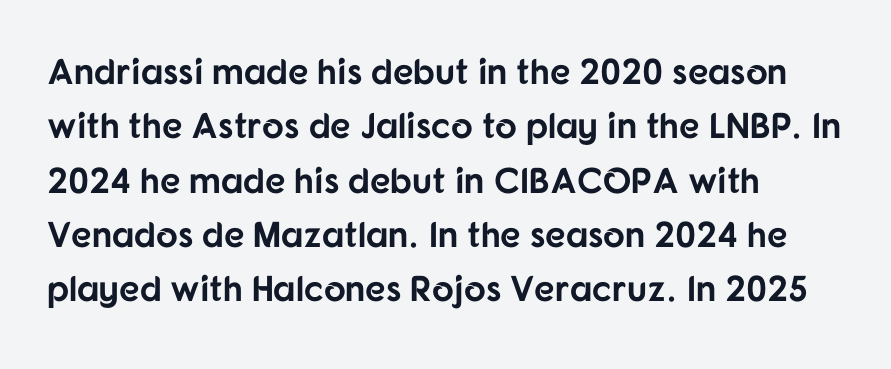
The image shows 36 px bold sans-serif type, upright; set left-aligned, normal line spacing (1.51x), normal letter spacing, not underlined; low stroke contrast and a medium x-height.
